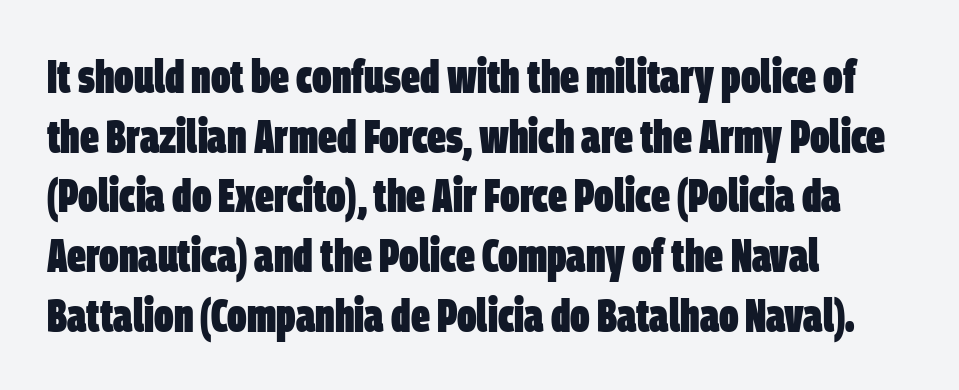
{"serif": "no", "bold": "yes", "weight": "heavy", "width": "condensed", "stroke_contrast": "low", "x_height": "large", "monospaced": "no", "underline": "no", "align": "left", "line_spacing": "normal", "line_spacing_ratio": 1.27, "letter_spacing": "normal", "letter_spacing_em": 0.0, "glyph_px": 47}
